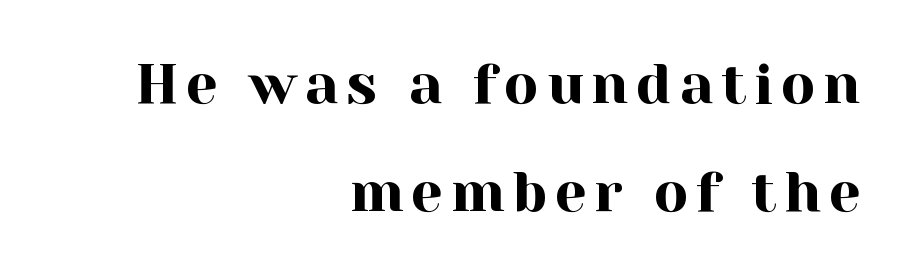
Is this a fixed-width face? No — the glyphs have proportional, varying widths. The typesetter chose a ragged-left arrangement here. What's the leading like? Stretched, with rows far apart. The glyphs are unaccompanied by any horizontal stroke below them.
